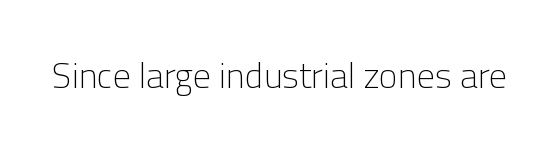
{"serif": "no", "italic": "no", "bold": "no", "weight": "light", "width": "normal", "stroke_contrast": "low", "x_height": "medium", "monospaced": "no", "underline": "no", "letter_spacing": "normal", "letter_spacing_em": 0.0, "glyph_px": 36}
